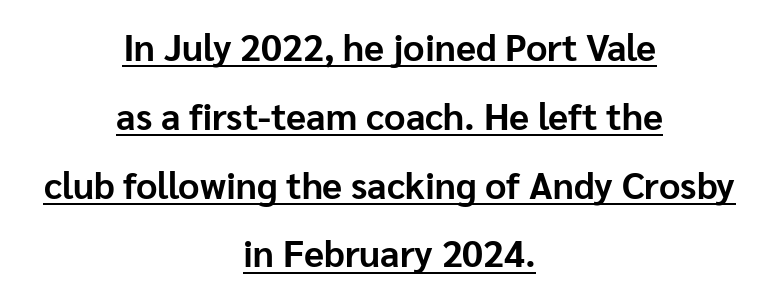
Emphasis by weight is at full strength: bold. The glyphs in this specimen are sans serif. Students, note that the glyphs here touch the page at normal intervals. Vertical strokes here are truly vertical. This sample carries an underscore along the baseline area.
